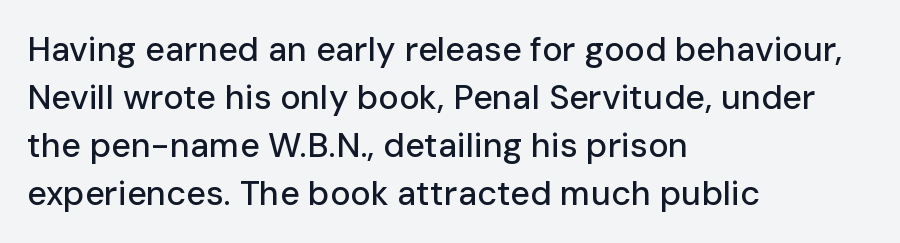
The image shows 34 px sans-serif type, upright; set left-aligned, normal line spacing (1.41x), normal letter spacing, not underlined; low stroke contrast and a medium x-height.
